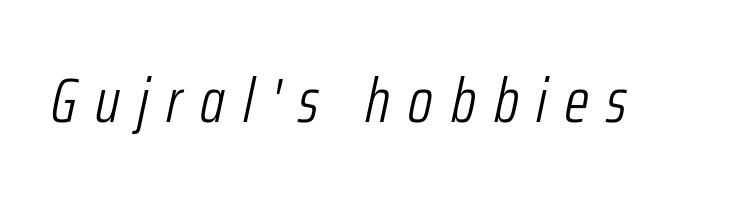
{"italic": "yes", "lean": "right", "slant_degrees": 12, "bold": "no", "weight": "light", "width": "condensed", "stroke_contrast": "low", "x_height": "medium", "monospaced": "no", "underline": "no", "letter_spacing": "wide", "letter_spacing_em": 0.29, "glyph_px": 62}
